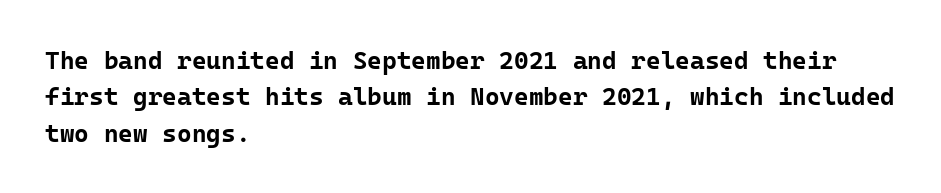
Q: Is the text bold? A: Yes.
Q: Is the text italic (slanted)? A: No, it is upright.
Q: Is the text underlined? A: No.
Q: How is the paragraph aligned? A: Left-aligned.
Q: Is the spacing between letters normal or unusually wide? A: Normal.
Q: Is the spacing between lines tight, normal or loose? A: Normal.
